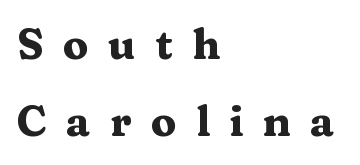
Check under the words: just untouched page. Does the copy run flush right? No — it runs flush left. The passage shown has open, widely tracked lettering throughout. A full-strength bold gives these letters their thick strokes. The letters advance in unequal steps, a hallmark of proportional type.
